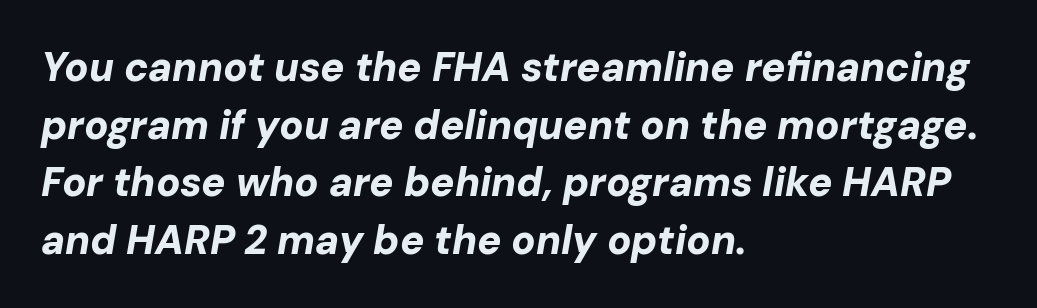
{"italic": "yes", "lean": "right", "slant_degrees": 10, "bold": "yes", "weight": "bold", "width": "normal", "stroke_contrast": "low", "x_height": "medium", "monospaced": "no", "underline": "no", "align": "left", "line_spacing": "normal", "line_spacing_ratio": 1.44, "letter_spacing": "normal", "letter_spacing_em": 0.0, "glyph_px": 40}
